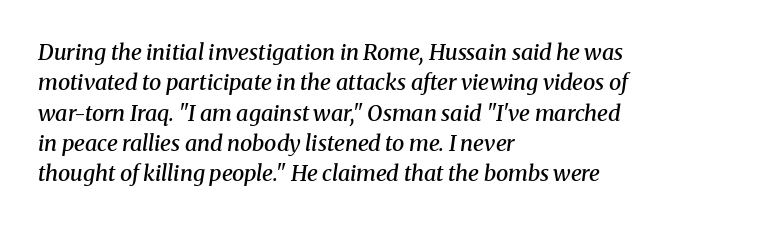
Inter-character spacing is left at the font's built-in metrics. Typesetter's note: demi weight, one step under bold. The ragged edge is on the right, which tells us the setting is flush left. Check under the words: just untouched page. There's an unmistakable incline to the writing here. Baseline-to-baseline distance is the conventional proportion of letter height.
